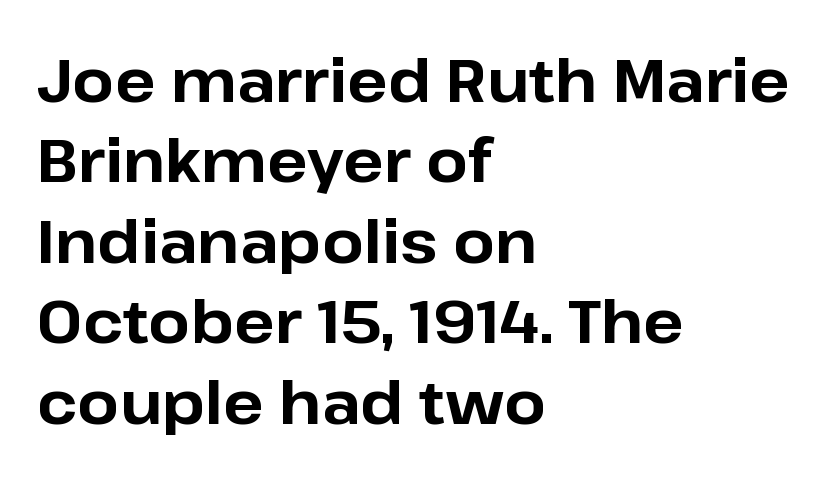
A typesetter would call this leading conventional body-copy spacing. Its strokes are broad and dark, the hallmark of bold type. No extra tracking has been applied to these lines. No feet cap the strokes, marking this as sans-serif type. Here the designer chose a conventional face with non-uniform glyph widths. Upright lettering throughout.
